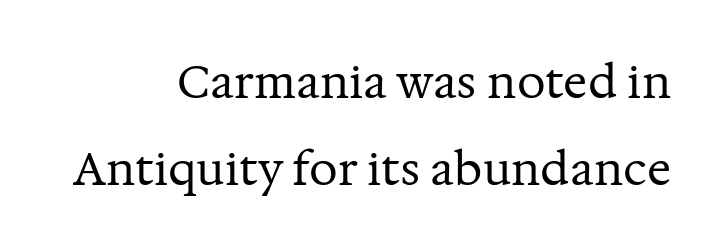
The rendering keeps characters at their native spacing. The letters stand straight up with perfectly vertical stems. Widely set lines give the paragraph a tall, airy silhouette. Line endings align vertically; line beginnings do not. Compared with a typical body face, this is equally light or lighter still. Just letters on the line, the space beneath them empty.
